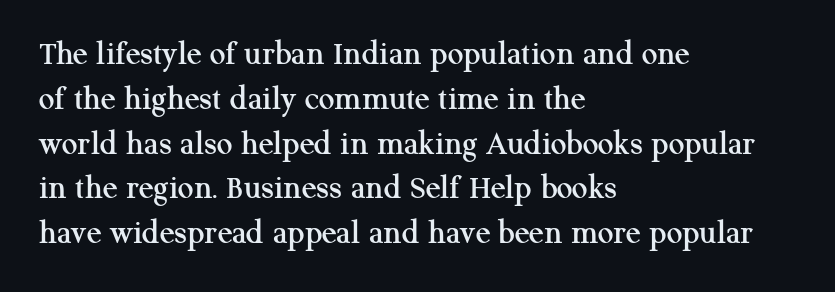
The image shows 35 px serif type, upright; set left-aligned, normal line spacing (1.28x), normal letter spacing, not underlined; medium stroke contrast and a medium x-height.
